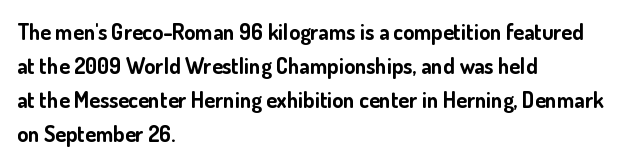
{"italic": "no", "bold": "yes", "underline": "no", "align": "left", "line_spacing": "normal", "line_spacing_ratio": 1.55, "letter_spacing": "normal", "letter_spacing_em": 0.0, "glyph_px": 22}
